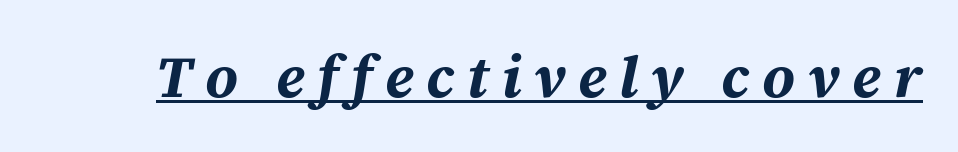
{"italic": "yes", "lean": "right", "slant_degrees": 12, "bold": "yes", "weight": "bold", "width": "normal", "stroke_contrast": "medium", "x_height": "medium", "monospaced": "no", "underline": "yes", "letter_spacing": "wide", "letter_spacing_em": 0.21, "glyph_px": 59}
